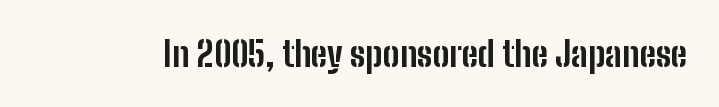
{"serif": "no", "italic": "no", "bold": "yes", "weight": "bold", "width": "condensed", "stroke_contrast": "low", "x_height": "medium", "monospaced": "no", "underline": "no", "letter_spacing": "normal", "letter_spacing_em": 0.0, "glyph_px": 35}
